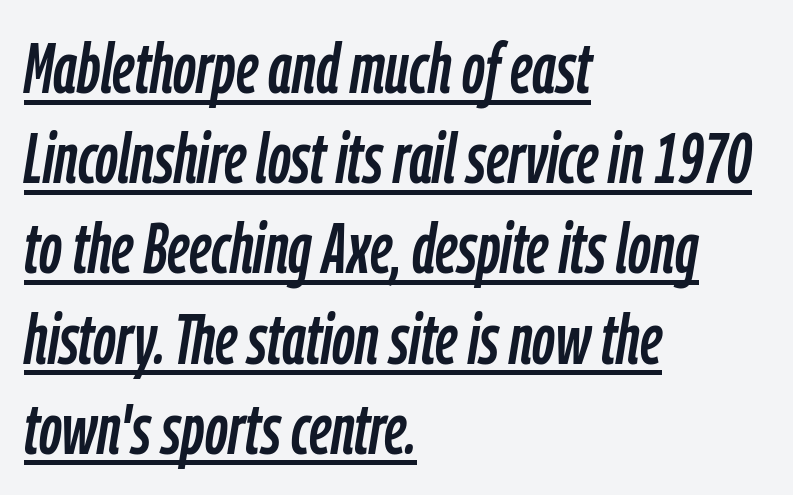
The image shows 71 px condensed type, italic (leaning right); set left-aligned, normal line spacing (1.27x), normal letter spacing, underlined; low stroke contrast and a medium x-height.
